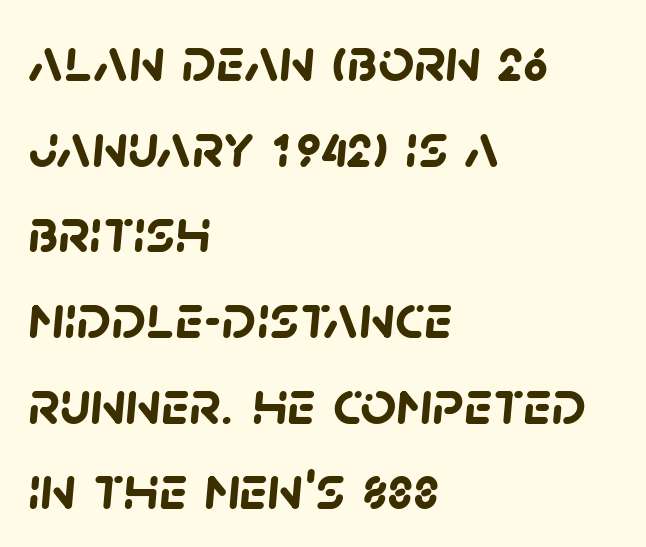
These lines are rendered in a variable-pitch font. The rendering anchors every line to the left-hand side. Rule under the text: the space is simply empty. In terms of weight, the rendering is a true, heavy bold. The face used here is rendered with its standard letterfit.
